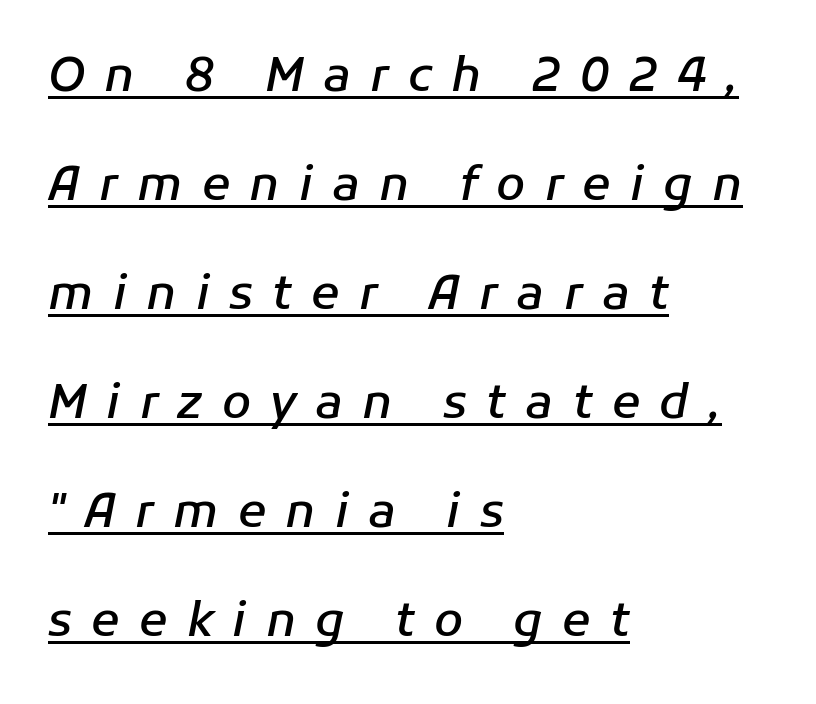
{"italic": "yes", "lean": "right", "slant_degrees": 11, "bold": "semi", "weight": "semibold", "width": "normal", "stroke_contrast": "low", "x_height": "medium", "monospaced": "no", "underline": "yes", "align": "left", "line_spacing": "loose", "line_spacing_ratio": 2.32, "letter_spacing": "wide", "letter_spacing_em": 0.41, "glyph_px": 47}
